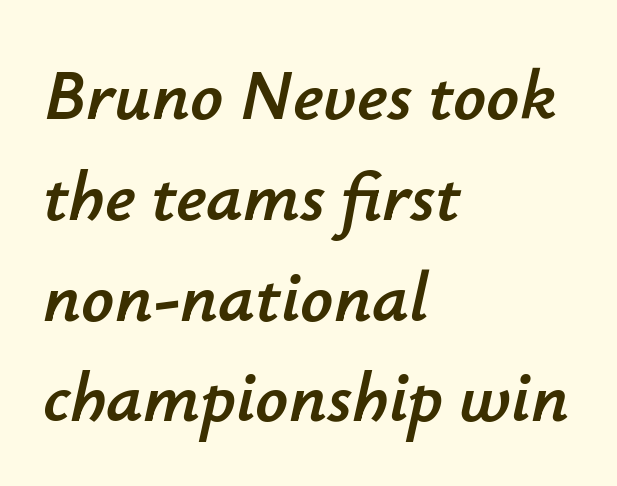
The image shows 72 px text type, italic (leaning right); set left-aligned, normal line spacing (1.4x), normal letter spacing, not underlined; low stroke contrast and a small x-height.
